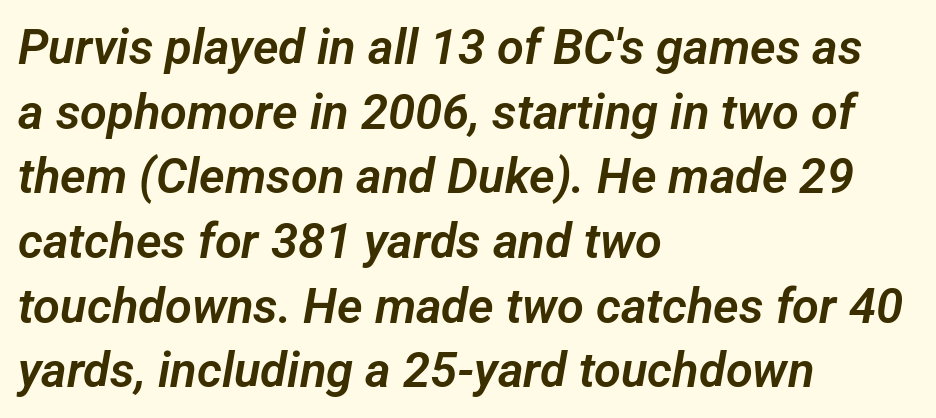
The image shows 49 px sans-serif type; set left-aligned, normal line spacing (1.32x), normal letter spacing, not underlined; low stroke contrast and a medium x-height.
